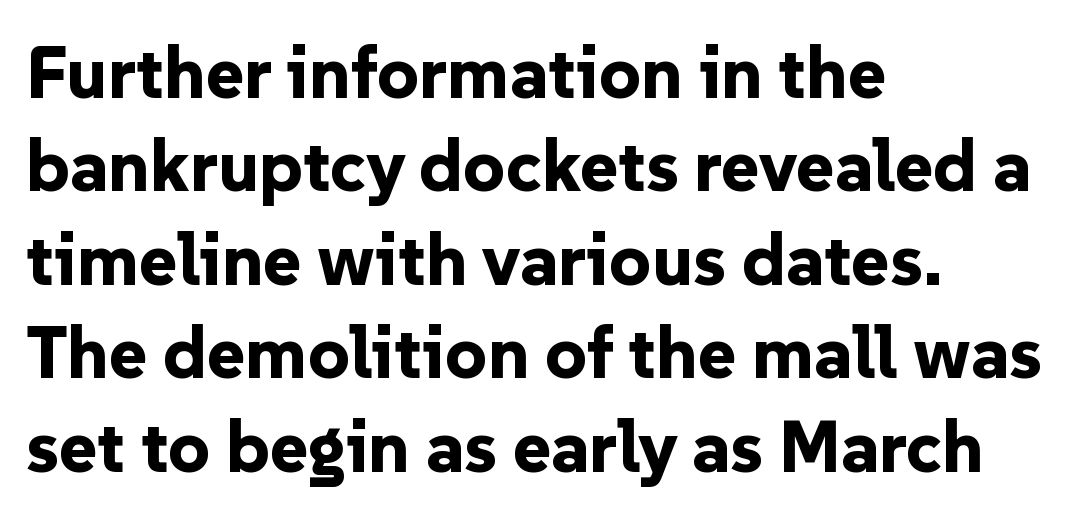
Q: Is the text bold? A: Yes.
Q: Is the text italic (slanted)? A: No, it is upright.
Q: Is the typeface a serif or a sans-serif typeface? A: Sans-serif.
Q: Is the text underlined? A: No.
Q: How is the paragraph aligned? A: Left-aligned.
Q: Is the spacing between letters normal or unusually wide? A: Normal.
Q: Is the spacing between lines tight, normal or loose? A: Normal.
Q: Width (condensed, normal, or wide)? A: Normal.
Q: Stroke contrast? A: Low.
Q: x-height? A: Medium.
Q: Monospaced? A: No.
